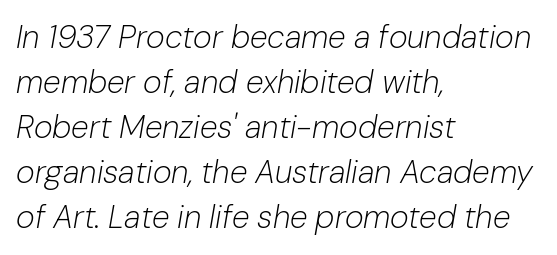
The image shows 32 px light type, italic (leaning right); set left-aligned, normal line spacing (1.41x), normal letter spacing, not underlined; low stroke contrast and a medium x-height.
